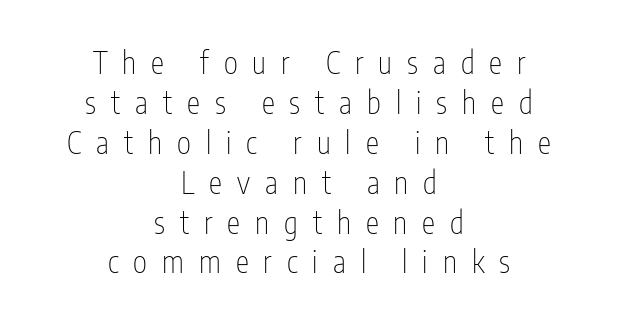
{"serif": "no", "italic": "no", "bold": "no", "weight": "thin", "width": "condensed", "stroke_contrast": "low", "x_height": "medium", "monospaced": "no", "underline": "no", "align": "center", "line_spacing": "normal", "line_spacing_ratio": 1.33, "letter_spacing": "wide", "letter_spacing_em": 0.5, "glyph_px": 30}
